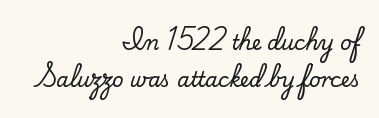
Underline: absent. This rendering uses right alignment, leaving the left contour irregular. Tracking value appears to be zero — textbook default spacing.
